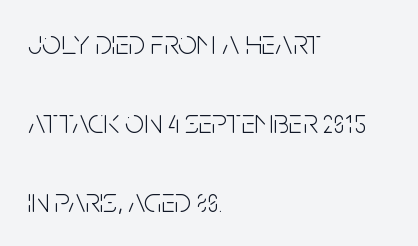
The image shows 34 px light, condensed sans-serif type, upright; set left-aligned, loose line spacing (2.32x), normal letter spacing, not underlined; low stroke contrast and a large x-height.
